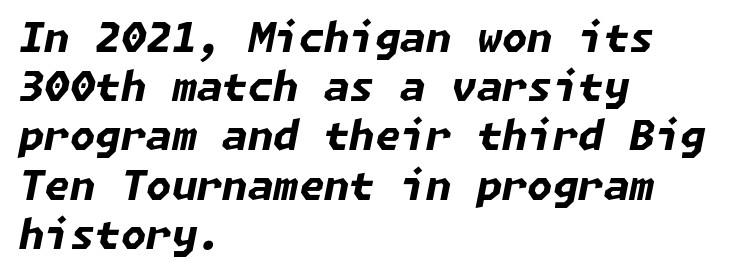
Check under the words: just untouched page. The letters sit at their default tracking, neither squeezed nor spread. A dark, heavy texture on the line: the type is bold. Yep, that's italic — everything's leaning.
